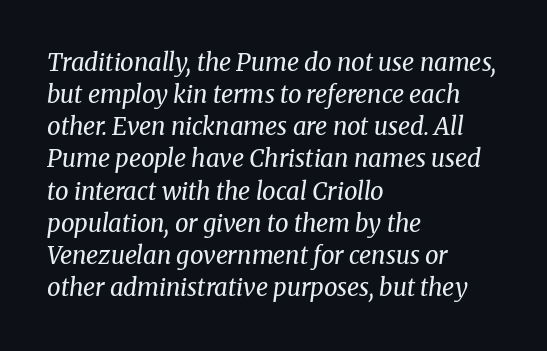
Look at the tracking — it's just the regular setting, nothing added. If you drew a ruler down the left edge, every line would touch it. Is there much room between lines? A standard amount, neither cramped nor airy. A clean baseline with only descenders dipping below it. The lettering tilts uniformly, giving the passage an italic look. Heaviness? Minimal to ordinary, like unemphasized prose.
